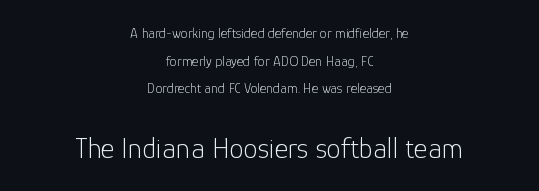
{"serif": "no", "italic": "no", "bold": "no", "weight": "light", "width": "normal", "stroke_contrast": "low", "x_height": "medium", "monospaced": "no", "underline": "no", "align": "center", "line_spacing": "loose", "line_spacing_ratio": 1.98, "letter_spacing": "normal", "letter_spacing_em": 0.0, "larger_block": "second", "size_ratio": 2.07, "glyph_px": 29}
